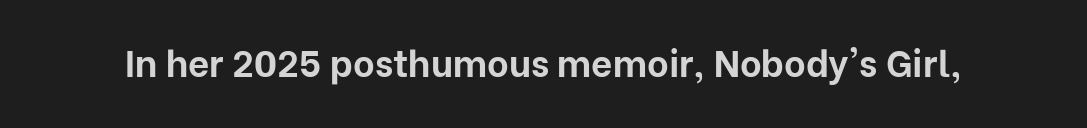
The image shows 37 px bold sans-serif type, upright; set normal letter spacing, not underlined; low stroke contrast and a medium x-height.
